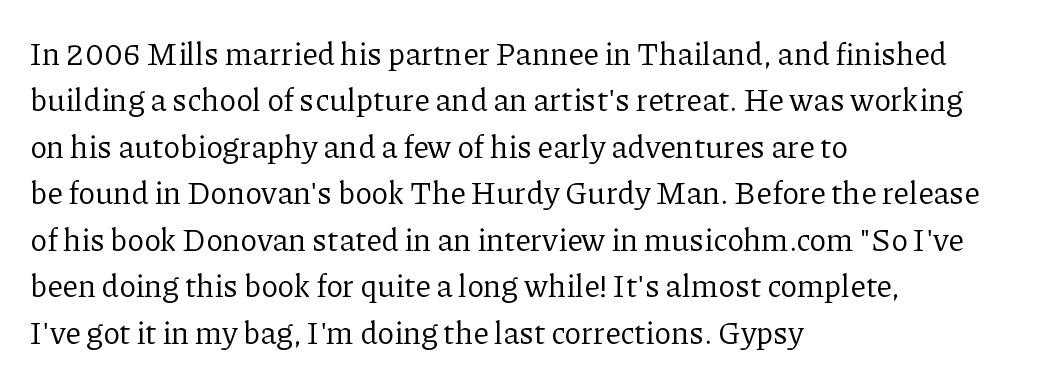
Q: Is the text bold? A: No.
Q: Is the text italic (slanted)? A: No, it is upright.
Q: Is the typeface a serif or a sans-serif typeface? A: Serif.
Q: Is the text underlined? A: No.
Q: How is the paragraph aligned? A: Left-aligned.
Q: Is the spacing between letters normal or unusually wide? A: Normal.
Q: Is the spacing between lines tight, normal or loose? A: Normal.
Q: Width (condensed, normal, or wide)? A: Normal.
Q: Stroke contrast? A: Low.
Q: x-height? A: Medium.
Q: Monospaced? A: No.
